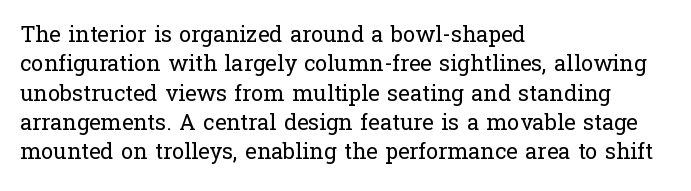
{"italic": "no", "bold": "no", "underline": "no", "align": "left", "line_spacing": "normal", "line_spacing_ratio": 1.33, "letter_spacing": "normal", "letter_spacing_em": 0.0, "glyph_px": 22}
